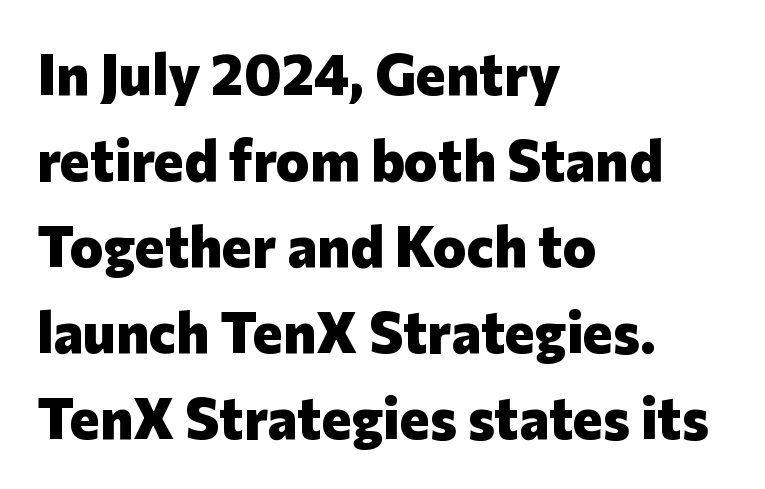
Leading matches the norm, producing a regular column. Plain, unruled lines of type. A roman cut, with each character standing at attention. Default kerning and tracking; the words read as compact shapes.
